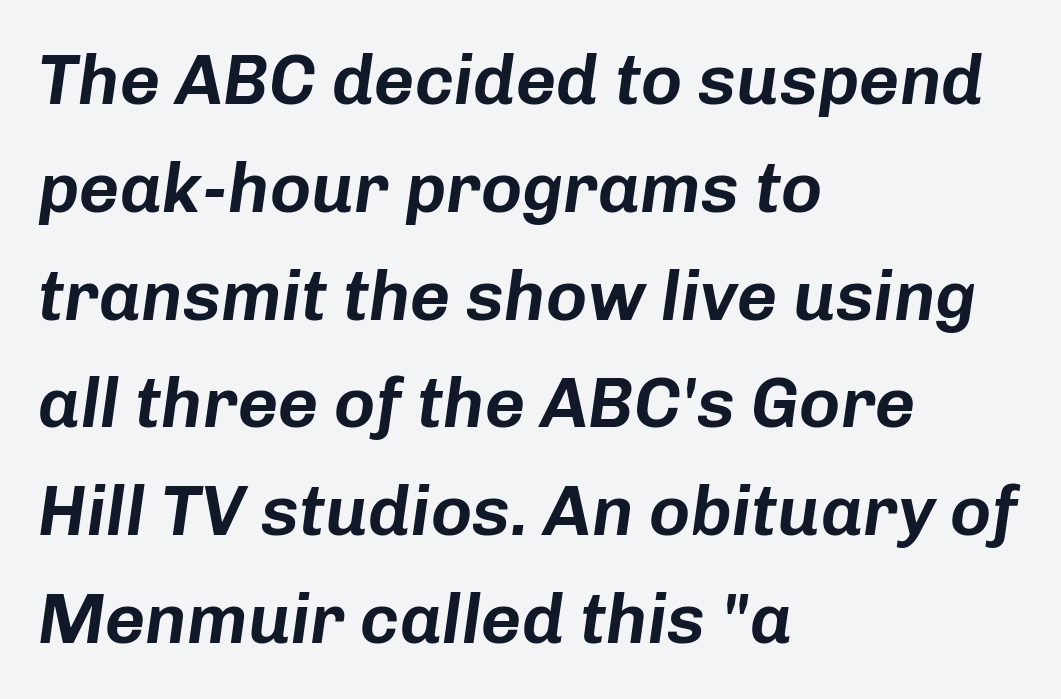
The image shows 70 px text type, italic (leaning right); set left-aligned, normal line spacing (1.54x), normal letter spacing, not underlined; low stroke contrast and a medium x-height.
